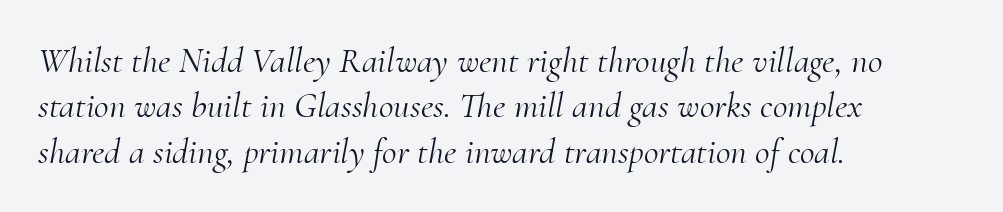
{"serif": "yes", "italic": "yes", "lean": "right", "slant_degrees": 10, "bold": "no", "weight": "light", "width": "normal", "stroke_contrast": "medium", "x_height": "small", "monospaced": "no", "underline": "no", "align": "left", "line_spacing": "normal", "line_spacing_ratio": 1.26, "letter_spacing": "normal", "letter_spacing_em": 0.0, "glyph_px": 36}
